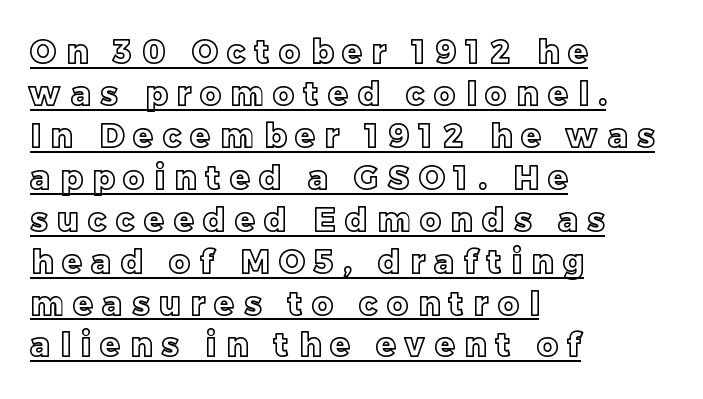
{"italic": "no", "width": "normal", "x_height": "large", "monospaced": "no", "underline": "yes", "align": "left", "line_spacing": "normal", "line_spacing_ratio": 1.31, "letter_spacing": "wide", "letter_spacing_em": 0.31, "glyph_px": 32}
